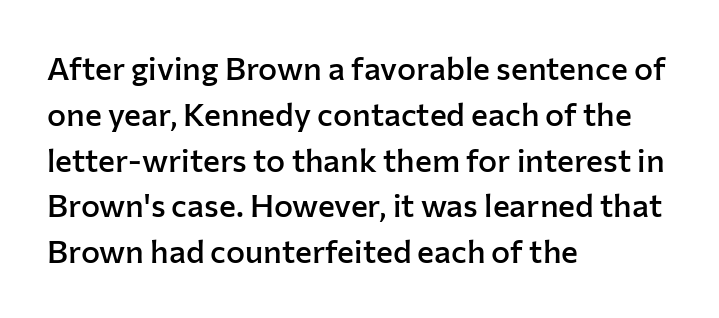
Q: Is the text bold? A: Semi-bold.
Q: Is the text italic (slanted)? A: No, it is upright.
Q: Is the typeface a serif or a sans-serif typeface? A: Sans-serif.
Q: Is the text underlined? A: No.
Q: How is the paragraph aligned? A: Left-aligned.
Q: Is the spacing between letters normal or unusually wide? A: Normal.
Q: Is the spacing between lines tight, normal or loose? A: Normal.
Q: Width (condensed, normal, or wide)? A: Normal.
Q: Stroke contrast? A: Low.
Q: x-height? A: Medium.
Q: Monospaced? A: No.
